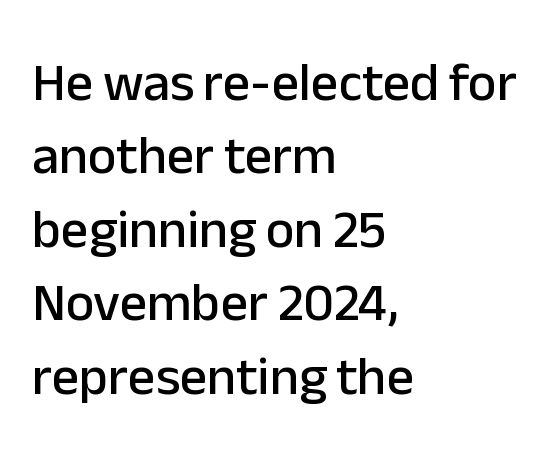
The ragged edge is on the right, which tells us the setting is flush left. You could not count columns in this text — the font is proportionally spaced. Vertical strokes here are truly vertical. The face used here is a sans, in the tradition of grotesques and geometrics.
